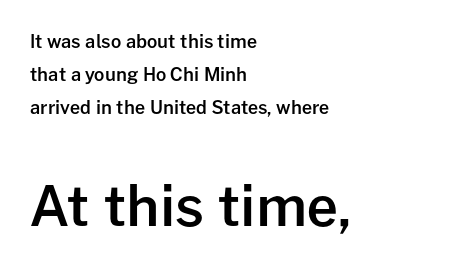
The image shows 55 px semibold sans-serif type, upright; set left-aligned, line spacing 1.84x, normal letter spacing, not underlined; the second (bottom) block is 3.06x larger; low stroke contrast and a medium x-height.
